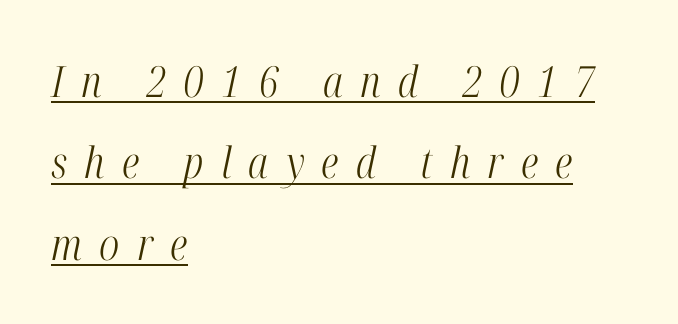
Do the characters align in a grid? No, the font is proportional. The text block is weighted toward the left margin, trailing off unevenly rightward. The characters are drawn with everyday or finer stroke widths. The typesetter has applied underlining to the passage shown. This sample uses expanded letter spacing, leaving extra air between glyphs. Quick note: italic.
